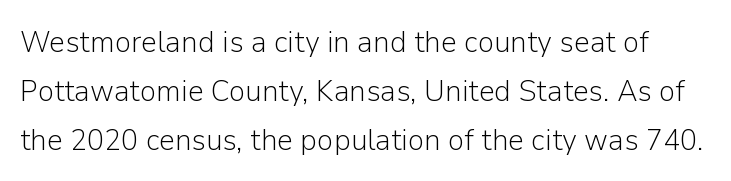
Rows of type keep a routine distance in the vertical direction. Nothing heavy about these letters — not bold at all. A typesetter would call this proportional, since set widths differ per character. Descenders are the only things crossing below the line.
